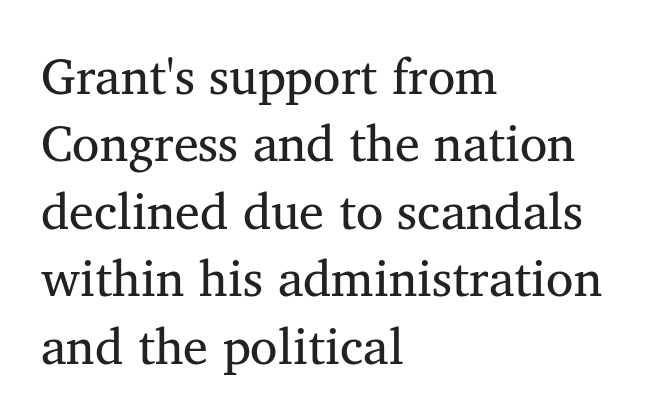
Q: Is the text bold? A: No.
Q: Is the typeface a serif or a sans-serif typeface? A: Serif.
Q: Is the text underlined? A: No.
Q: How is the paragraph aligned? A: Left-aligned.
Q: Is the spacing between letters normal or unusually wide? A: Normal.
Q: Is the spacing between lines tight, normal or loose? A: Normal.
Q: Width (condensed, normal, or wide)? A: Normal.
Q: Stroke contrast? A: Medium.
Q: x-height? A: Medium.
Q: Monospaced? A: No.
